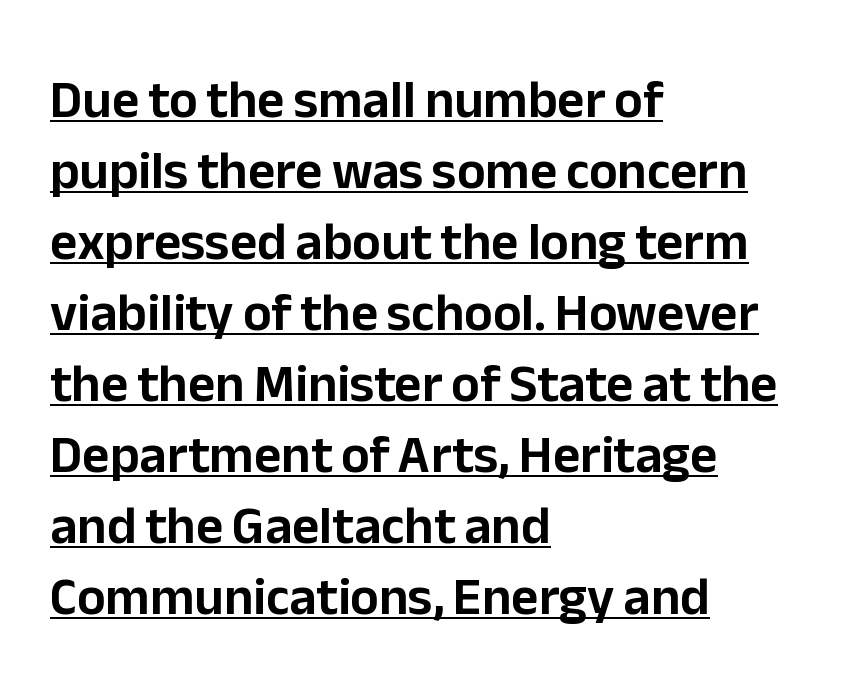
{"serif": "no", "italic": "no", "width": "normal", "stroke_contrast": "low", "x_height": "medium", "monospaced": "no", "underline": "yes", "align": "left", "line_spacing": "normal", "line_spacing_ratio": 1.34, "letter_spacing": "normal", "letter_spacing_em": 0.0, "glyph_px": 53}
